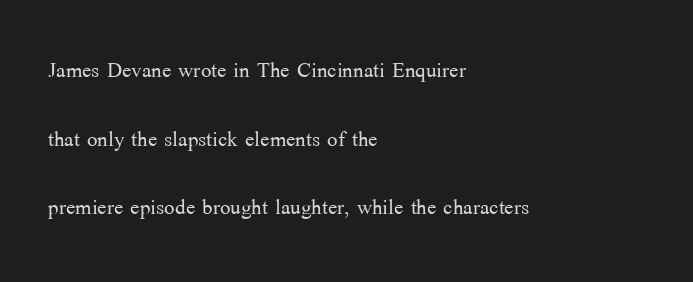
The image shows 28 px light serif type, upright; set left-aligned, loose line spacing (2.45x), normal letter spacing, not underlined; medium stroke contrast and a medium x-height.
